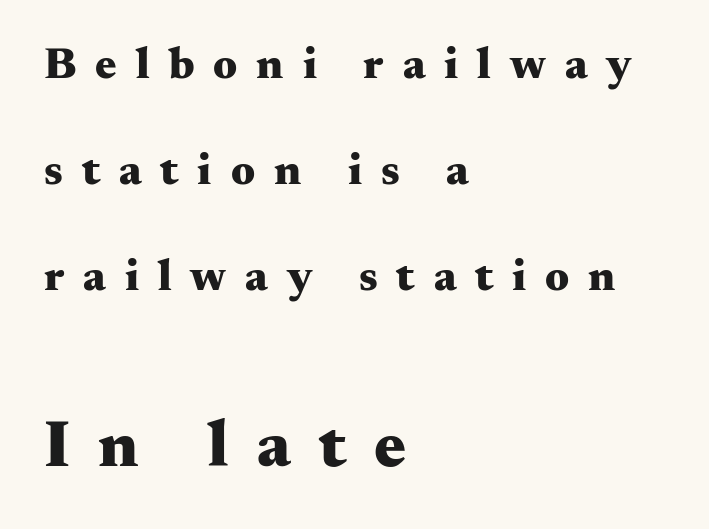
The image shows 67 px heavy, wide serif type, upright; set left-aligned, loose line spacing (2.36x), unusually wide letter spacing (+0.42 em), not underlined; the second (bottom) block is 1.49x larger; medium stroke contrast and a small x-height.
